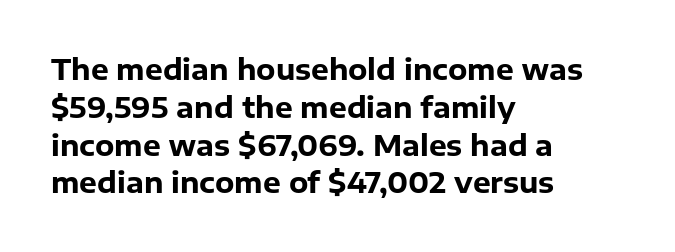
The image shows 28 px heavy sans-serif type, upright; set left-aligned, normal line spacing (1.35x), normal letter spacing, not underlined; low stroke contrast and a medium x-height.
